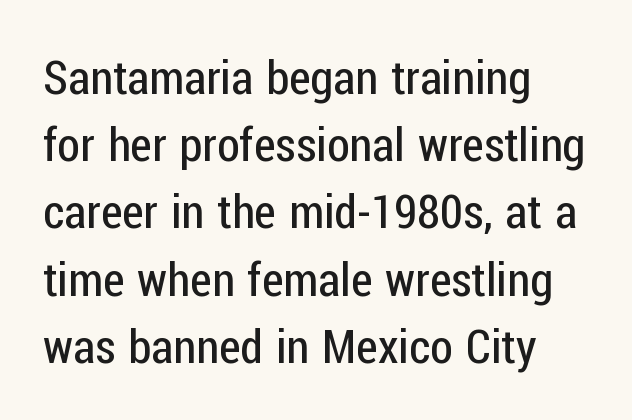
{"serif": "no", "italic": "no", "bold": "no", "weight": "regular", "width": "condensed", "stroke_contrast": "low", "x_height": "medium", "monospaced": "no", "underline": "no", "align": "left", "line_spacing": "normal", "line_spacing_ratio": 1.43, "letter_spacing": "normal", "letter_spacing_em": 0.0, "glyph_px": 47}
